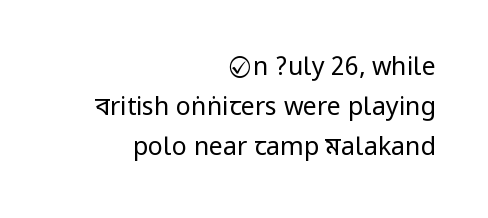
Q: Is the text bold? A: No.
Q: Is the text italic (slanted)? A: No, it is upright.
Q: Is the text underlined? A: No.
Q: How is the paragraph aligned? A: Right-aligned.
Q: Is the spacing between letters normal or unusually wide? A: Normal.
Q: Is the spacing between lines tight, normal or loose? A: Normal.
